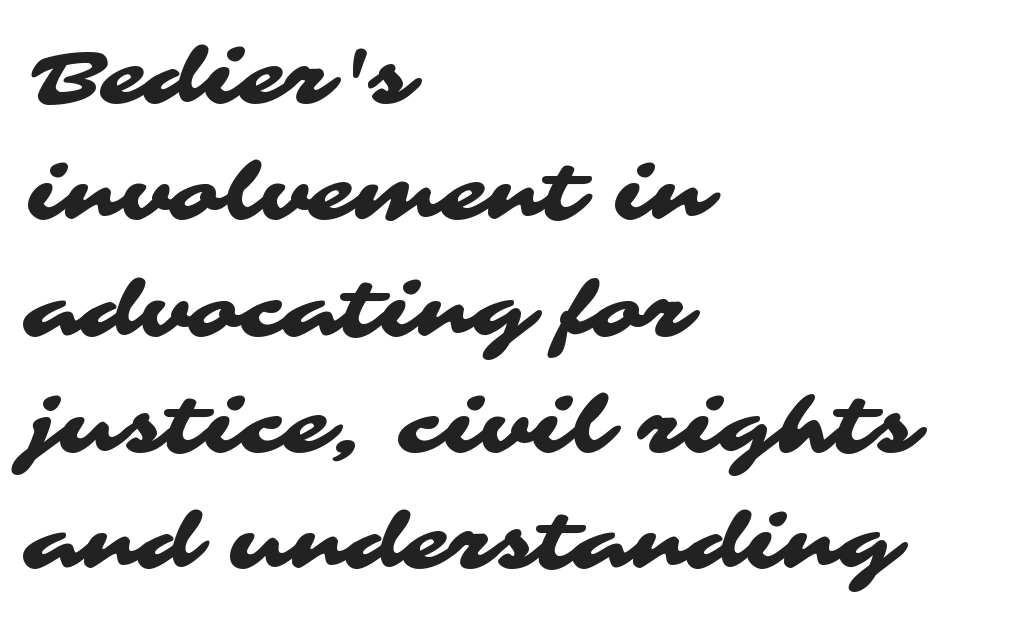
{"serif": "no", "width": "wide", "stroke_contrast": "medium", "x_height": "medium", "monospaced": "no", "underline": "no", "align": "left", "line_spacing": "normal", "line_spacing_ratio": 1.53, "letter_spacing": "normal", "letter_spacing_em": 0.0, "glyph_px": 76}
